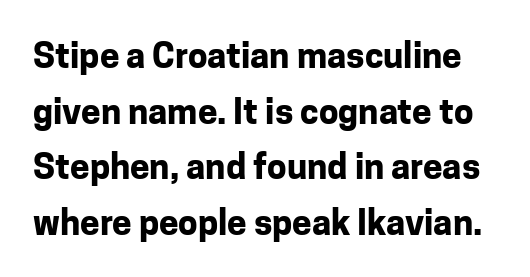
{"serif": "no", "italic": "no", "bold": "yes", "weight": "bold", "width": "normal", "stroke_contrast": "low", "x_height": "medium", "monospaced": "no", "underline": "no", "line_spacing": "normal", "line_spacing_ratio": 1.59, "letter_spacing": "normal", "letter_spacing_em": 0.0, "glyph_px": 35}
